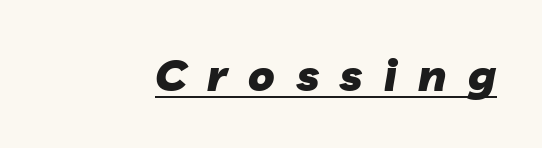
Q: Is the text bold? A: Yes.
Q: Is the text italic (slanted)? A: Yes, it leans right by about 10 degrees.
Q: Is the text underlined? A: Yes.
Q: Is the spacing between letters normal or unusually wide? A: Unusually wide.
Q: Width (condensed, normal, or wide)? A: Normal.
Q: Stroke contrast? A: Low.
Q: x-height? A: Medium.
Q: Monospaced? A: No.
